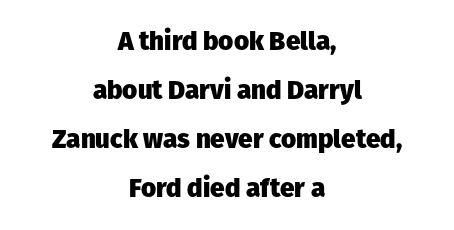
The image shows 26 px bold type, upright; set centered, line spacing 1.89x, normal letter spacing, not underlined.
